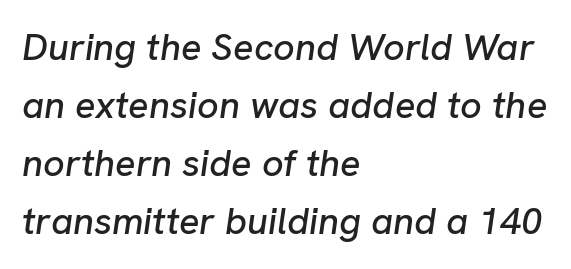
The image shows 38 px text type, italic (leaning right); set left-aligned, normal line spacing (1.53x), normal letter spacing, not underlined; low stroke contrast and a medium x-height.
